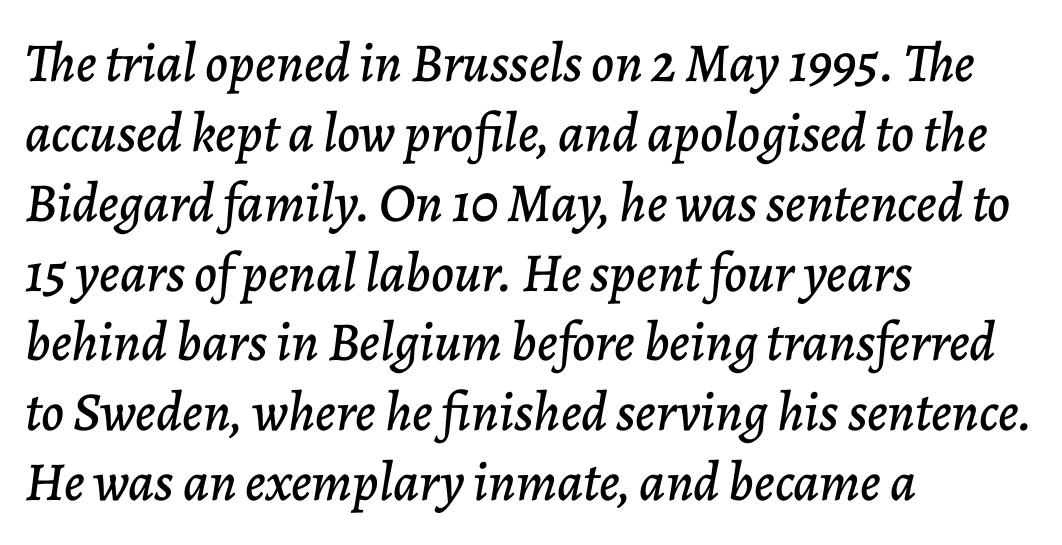
The image shows 55 px text type, italic (leaning right); set left-aligned, normal line spacing (1.27x), normal letter spacing, not underlined; low stroke contrast and a medium x-height.
